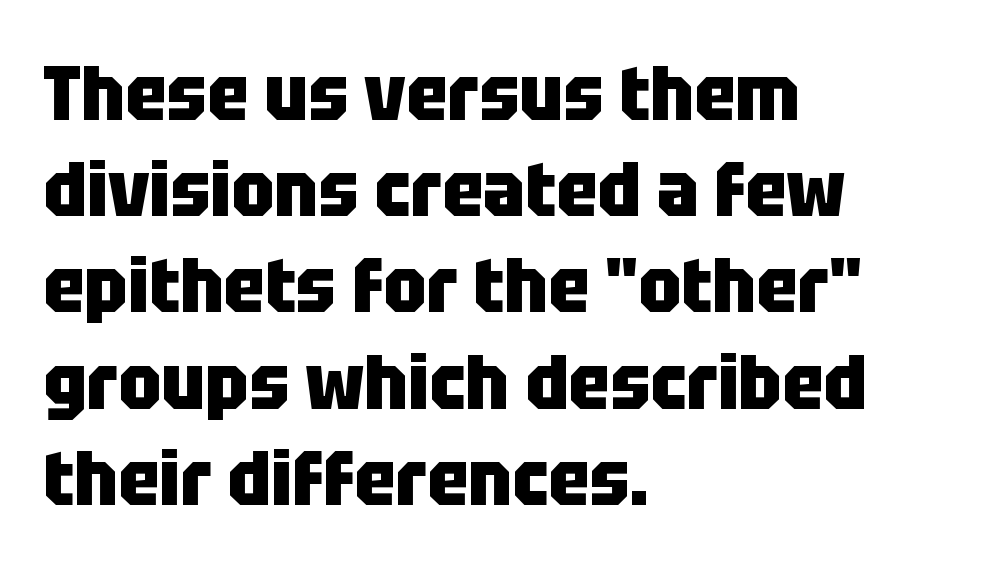
Here the designer chose a conventional face with non-uniform glyph widths. A typesetter would label this face a sans. In terms of weight, the rendering is a true, heavy bold. Caption: multi-line text, flush left, ragged right.
